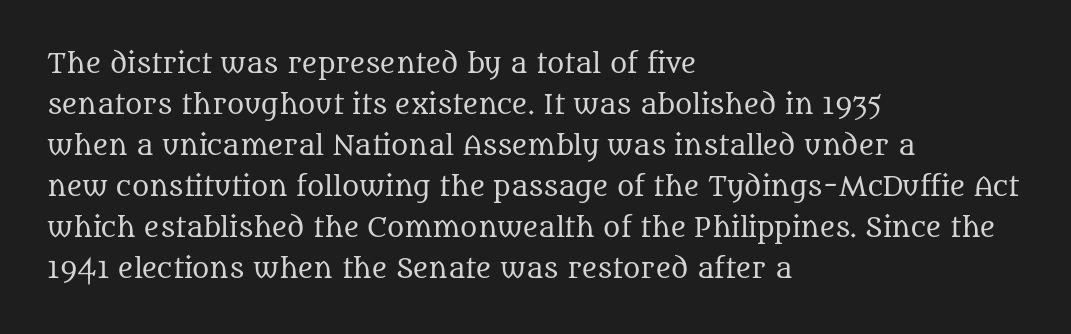
The image shows 26 px text type, upright; set left-aligned, normal line spacing (1.58x), normal letter spacing, not underlined.
